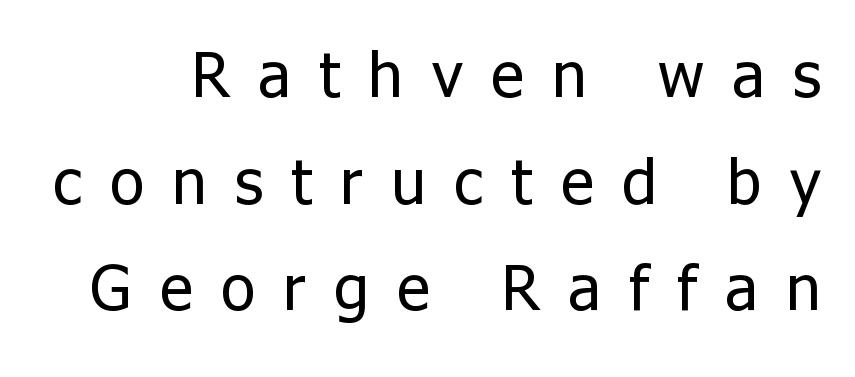
{"serif": "no", "italic": "no", "bold": "no", "weight": "regular", "width": "normal", "stroke_contrast": "low", "x_height": "medium", "monospaced": "no", "underline": "no", "line_spacing_ratio": 1.72, "letter_spacing": "wide", "letter_spacing_em": 0.46, "glyph_px": 62}
